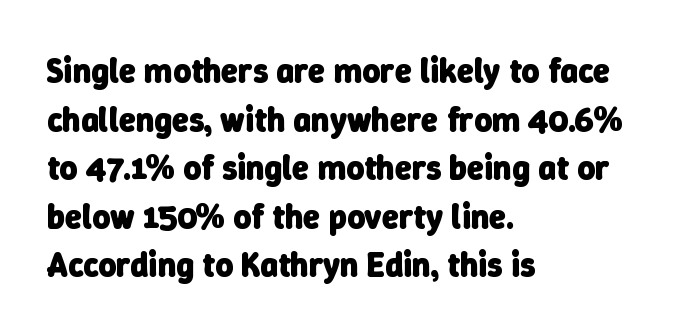
{"serif": "no", "bold": "yes", "weight": "heavy", "width": "normal", "stroke_contrast": "low", "x_height": "medium", "monospaced": "no", "underline": "no", "align": "left", "line_spacing": "normal", "line_spacing_ratio": 1.43, "letter_spacing": "normal", "letter_spacing_em": 0.0, "glyph_px": 34}
